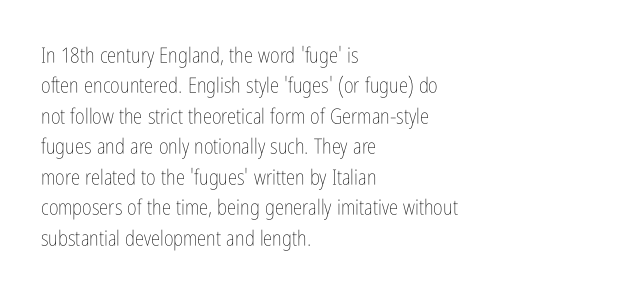
Q: Is the text bold? A: No.
Q: Is the text italic (slanted)? A: No, it is upright.
Q: Is the text underlined? A: No.
Q: How is the paragraph aligned? A: Left-aligned.
Q: Is the spacing between letters normal or unusually wide? A: Normal.
Q: Is the spacing between lines tight, normal or loose? A: Normal.
